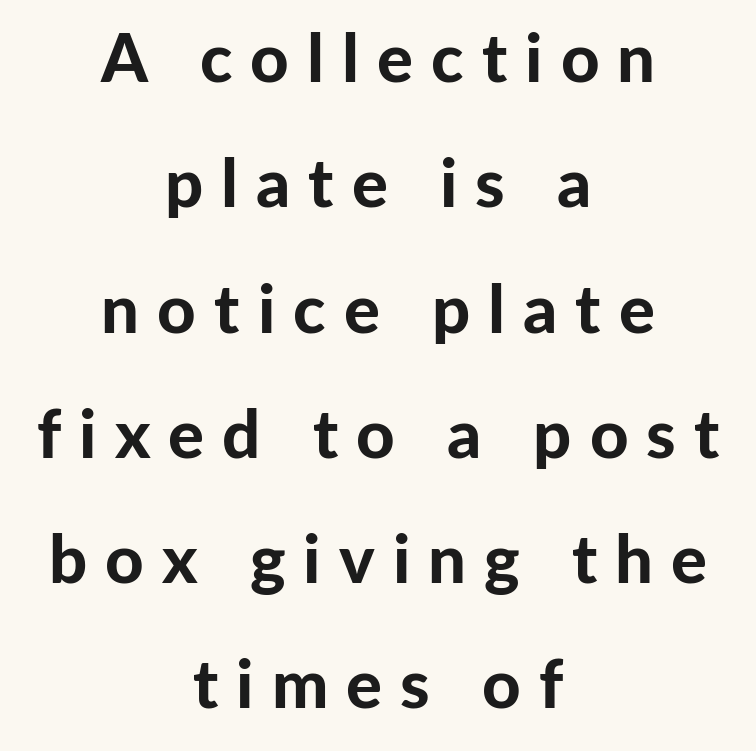
The image shows 67 px bold sans-serif type, upright; set centered, line spacing 1.87x, unusually wide letter spacing (+0.27 em), not underlined; low stroke contrast and a medium x-height.
